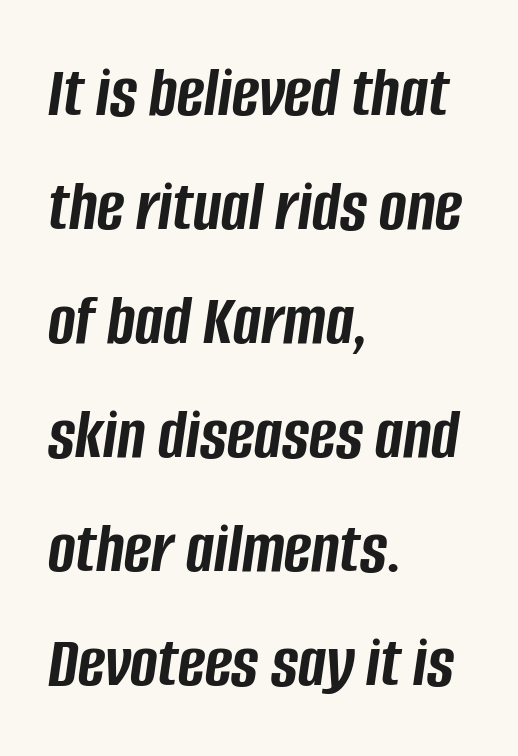
Baseline-to-baseline distance is the conventional proportion of letter height. Does the weight exceed regular? Yes, all the way to bold. Bare-footed words on every line. Observe the lean: these are italic letterforms. Is this a fixed-width face? No — the glyphs have proportional, varying widths. The tracking reads as untouched default to a designer's eye.
